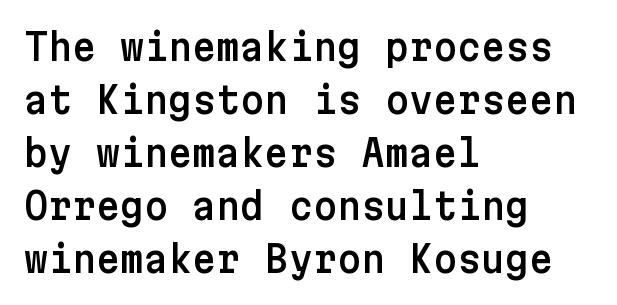
{"serif": "no", "italic": "no", "width": "normal", "stroke_contrast": "low", "x_height": "medium", "underline": "no", "align": "left", "line_spacing": "normal", "line_spacing_ratio": 1.43, "letter_spacing": "normal", "letter_spacing_em": 0.0, "glyph_px": 37}
